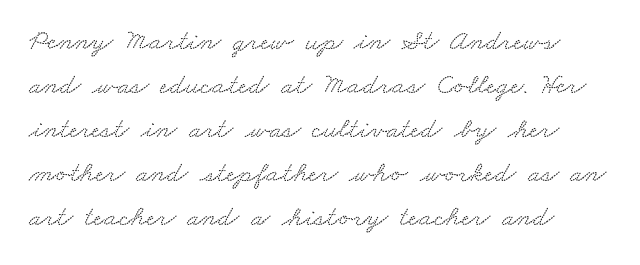
{"serif": "yes", "width": "wide", "stroke_contrast": "medium", "x_height": "small", "monospaced": "no", "underline": "no", "line_spacing": "normal", "line_spacing_ratio": 1.52, "letter_spacing": "normal", "letter_spacing_em": 0.0, "glyph_px": 29}
